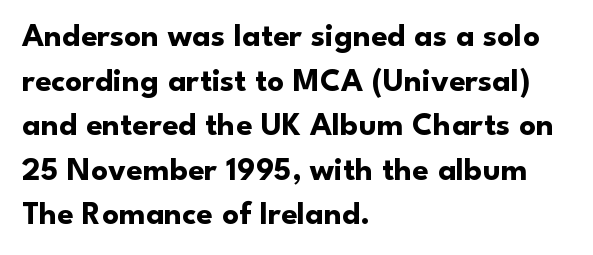
{"serif": "no", "italic": "no", "bold": "yes", "weight": "bold", "width": "normal", "stroke_contrast": "low", "x_height": "small", "monospaced": "no", "underline": "no", "align": "left", "line_spacing": "normal", "line_spacing_ratio": 1.35, "letter_spacing": "normal", "letter_spacing_em": 0.0, "glyph_px": 33}
